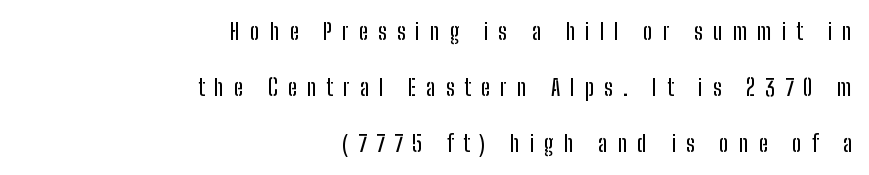
The image shows 23 px text type, upright; set right-aligned, loose line spacing (2.44x), unusually wide letter spacing (+0.43 em), not underlined.
